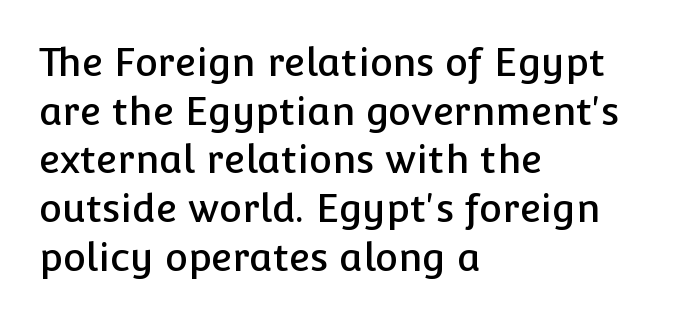
Q: Is the text italic (slanted)? A: No, it is upright.
Q: Is the typeface a serif or a sans-serif typeface? A: Sans-serif.
Q: Is the text underlined? A: No.
Q: How is the paragraph aligned? A: Left-aligned.
Q: Is the spacing between letters normal or unusually wide? A: Normal.
Q: Is the spacing between lines tight, normal or loose? A: Normal.
Q: Width (condensed, normal, or wide)? A: Normal.
Q: Stroke contrast? A: Low.
Q: x-height? A: Medium.
Q: Monospaced? A: No.
